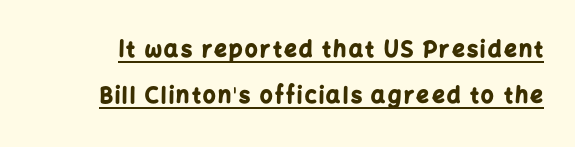
Q: Is the text bold? A: Yes.
Q: Is the text italic (slanted)? A: No, it is upright.
Q: Is the text underlined? A: Yes.
Q: Is the spacing between lines tight, normal or loose? A: Loose.
